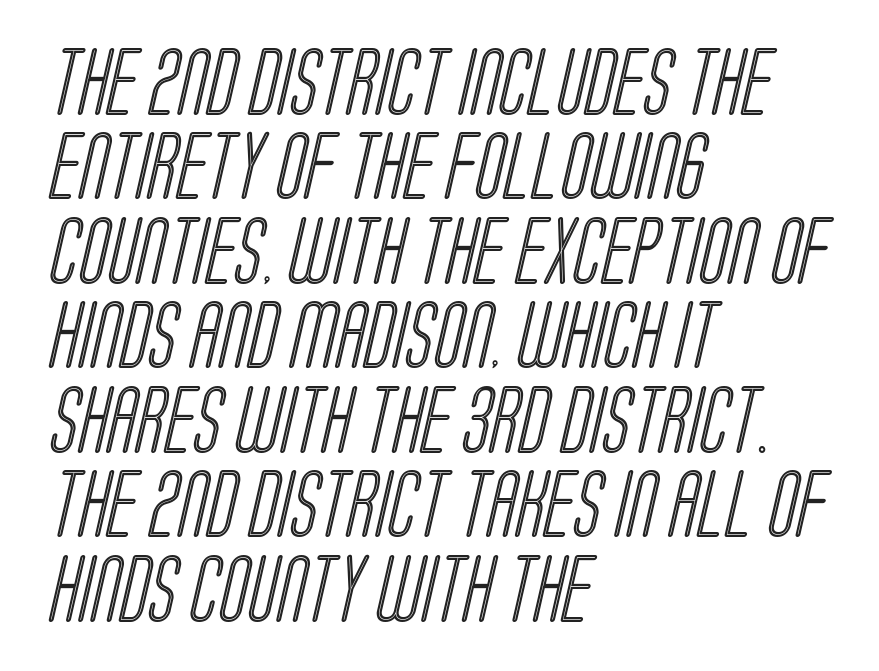
The image shows 67 px condensed type; set left-aligned, normal line spacing (1.26x), normal letter spacing, not underlined; a large x-height.
